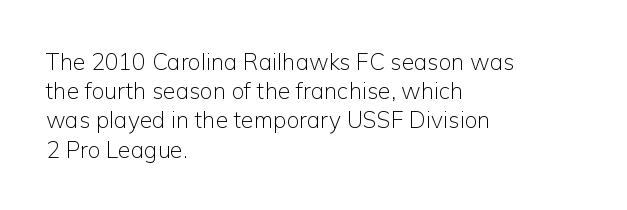
Nothing unusual about the tracking: characters are spaced as the font intends. Caption: multi-line text, flush left, ragged right. How would I describe the line gaps? Plain and ordinary. Unbolded letterforms with no extra heft.
